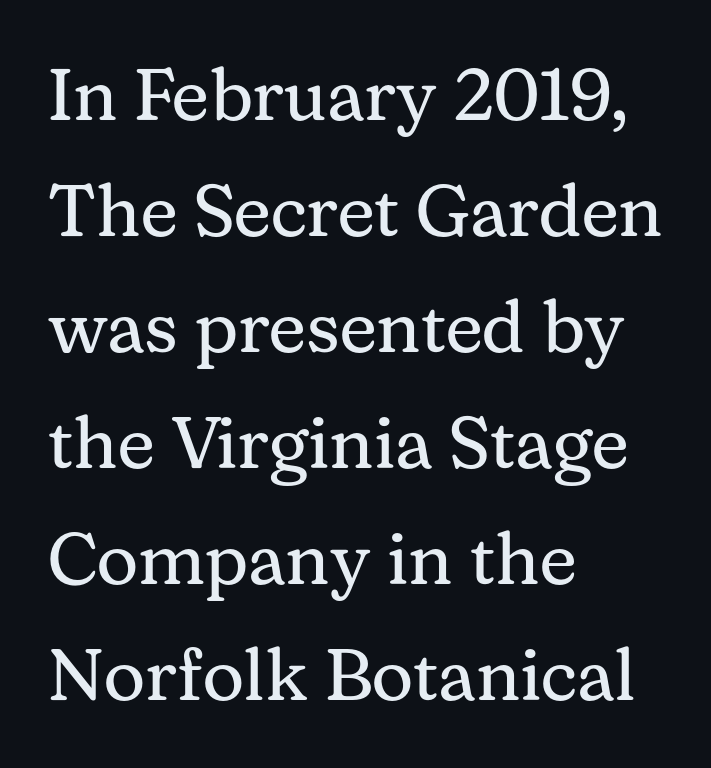
What stands out about the letter spacing? Nothing — it is the standard amount. One glance says typical: line gaps are just what's usual. Is this a fixed-width face? No — the glyphs have proportional, varying widths. Font category for this specimen: serif. The passage is arranged the way most books set body copy — flush left. You can tell it's not italic because the verticals are truly vertical.
